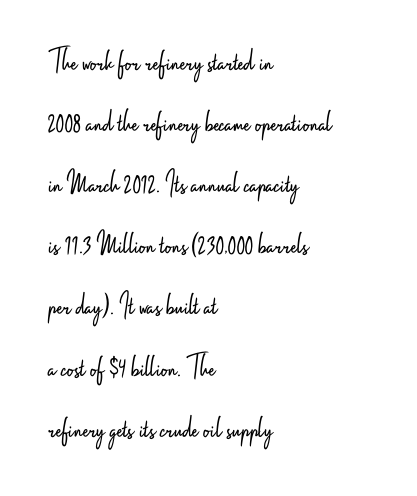
The image shows 32 px light, condensed sans-serif type; set left-aligned, loose line spacing (1.91x), normal letter spacing, not underlined; low stroke contrast and a small x-height.
